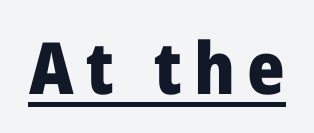
The image shows 72 px heavy sans-serif type, upright; set underlined; low stroke contrast and a medium x-height.
